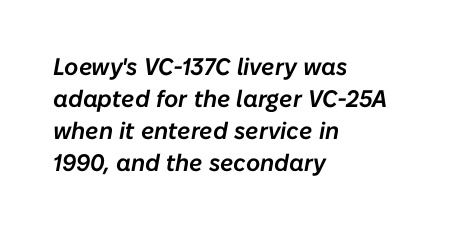
Descenders hang freely into open space. Italic: yes, the glyphs are oblique. Interline gaps are of average width in this sample. The passage shown has conventional tracking throughout. A student would call this left alignment; a typographer would say flush left, rag right.
